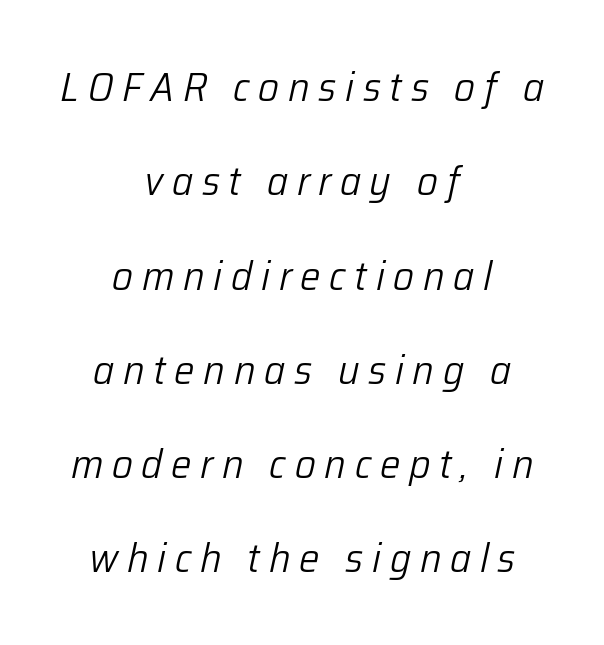
The typography opts for an oblique posture over an upright one. The string is rendered with underlining switched off. The rendering uses a large line-height, opening up the rows. Nothing heavy about these letters — not bold at all. You could not count columns in this text — the font is proportionally spaced.
